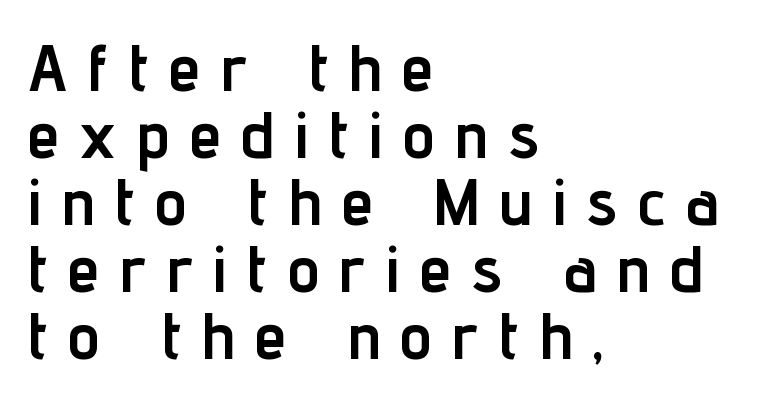
These words are printed bold, with thick strokes throughout. The face used here is a sans, in the tradition of grotesques and geometrics. These lines stack with their left ends in a neat column. Ascenders rise straight up at ninety degrees.
